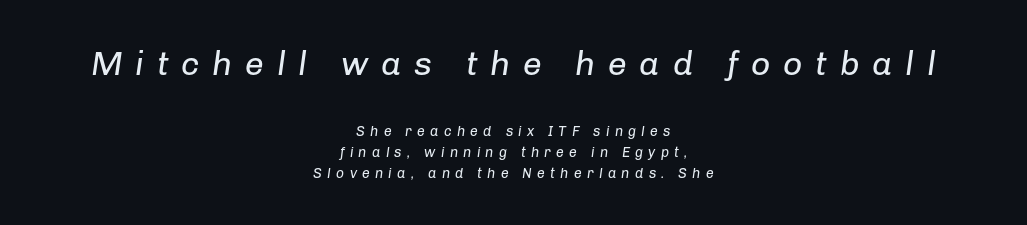
{"italic": "yes", "lean": "right", "slant_degrees": 8, "bold": "no", "weight": "regular", "width": "normal", "stroke_contrast": "low", "x_height": "medium", "monospaced": "no", "underline": "no", "align": "center", "line_spacing": "normal", "line_spacing_ratio": 1.51, "letter_spacing": "wide", "letter_spacing_em": 0.37, "larger_block": "first", "size_ratio": 2.43, "glyph_px": 34}
